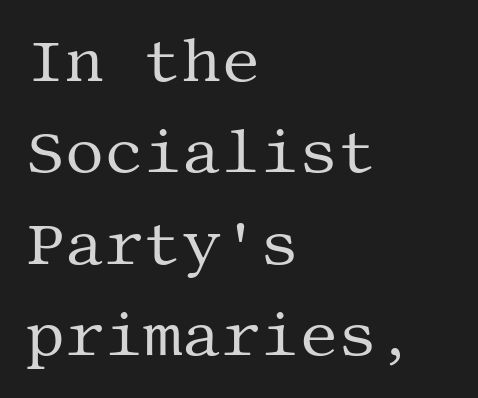
Posture: upright roman. The space directly below the letters is spotless. These lines are composed in type with serifs. Horizontal bands of white between lines are of average thickness. Alignment: flush left. Compared with typical body copy, the letter spacing here is the same.
